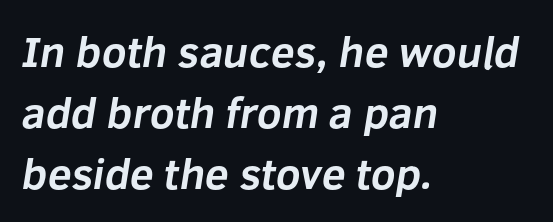
Note the varied advance widths — an 'i' is clearly narrower than an 'm'. The string is rendered with underlining switched off. Font category for this specimen: sans-serif. The text block is weighted toward the left margin, trailing off unevenly rightward.
